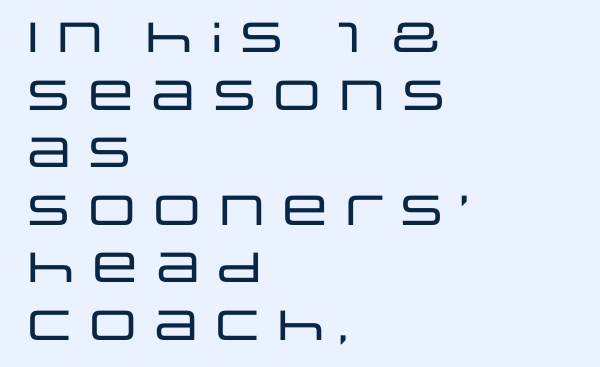
{"serif": "no", "italic": "no", "width": "wide", "stroke_contrast": "low", "x_height": "large", "monospaced": "no", "underline": "no", "align": "left", "line_spacing": "normal", "line_spacing_ratio": 1.37, "letter_spacing": "normal", "letter_spacing_em": 0.0, "glyph_px": 42}
